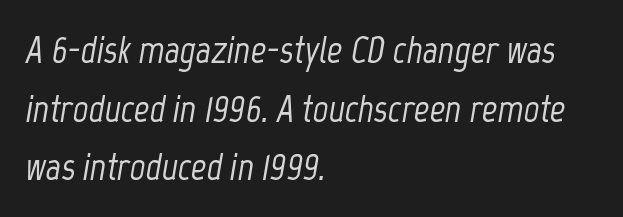
Q: Is the text italic (slanted)? A: Yes, it leans right by about 12 degrees.
Q: Is the text underlined? A: No.
Q: How is the paragraph aligned? A: Left-aligned.
Q: Is the spacing between letters normal or unusually wide? A: Normal.
Q: Is the spacing between lines tight, normal or loose? A: Normal.
Q: Width (condensed, normal, or wide)? A: Condensed.
Q: Stroke contrast? A: Low.
Q: x-height? A: Medium.
Q: Monospaced? A: No.
